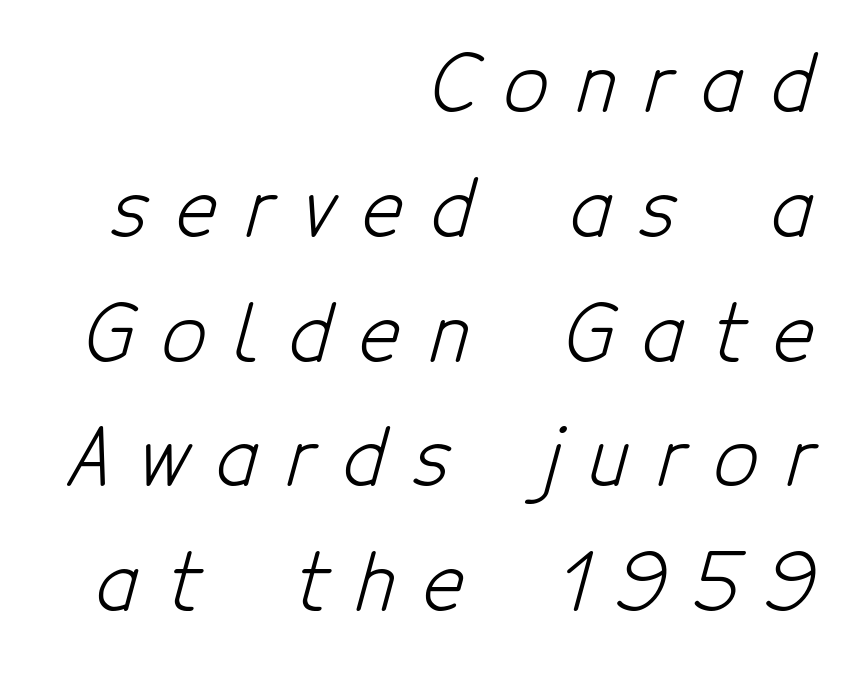
This sample uses a sans-serif face. Regarding leading, the lines here are spaced in the standard way. Each letter keeps its own natural width here, so spacing adapts to shape. Only glyphs here, with clear space below each row. There is plenty of visible air inserted between adjacent glyphs. Counters stay open thanks to moderate or lighter strokes.
